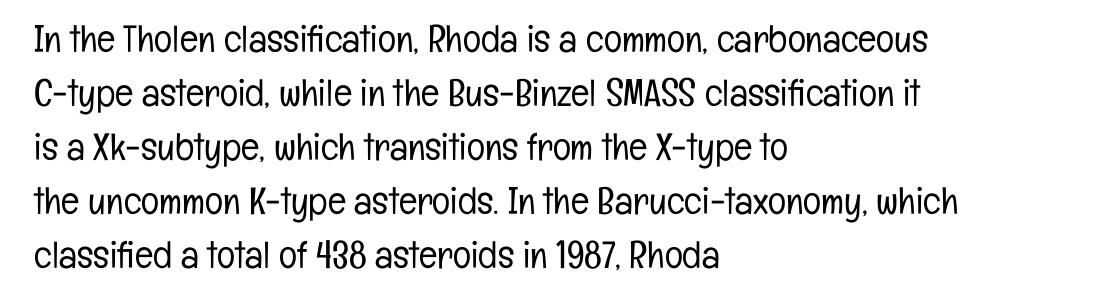
Varying glyph widths throughout — classic text-font behaviour. Leftover space on each line is placed entirely after the last word. The weight tops out at a normal text grade. Glance below the letters and you will spot only blank space. Nope, not italic — everything's standing straight.
